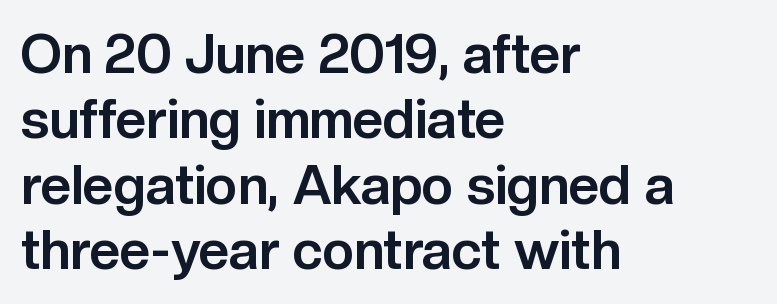
Q: Is the text bold? A: Yes.
Q: Is the text italic (slanted)? A: No, it is upright.
Q: Is the typeface a serif or a sans-serif typeface? A: Sans-serif.
Q: Is the text underlined? A: No.
Q: How is the paragraph aligned? A: Left-aligned.
Q: Is the spacing between letters normal or unusually wide? A: Normal.
Q: Width (condensed, normal, or wide)? A: Normal.
Q: Stroke contrast? A: Low.
Q: x-height? A: Medium.
Q: Monospaced? A: No.
